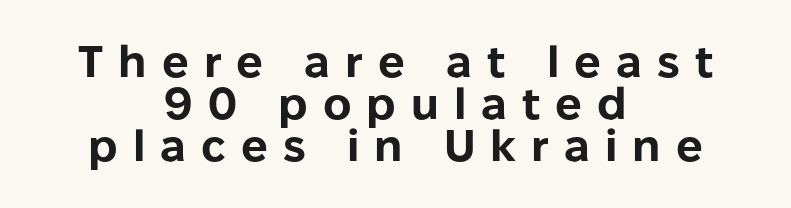
Q: Is the text bold? A: Yes.
Q: Is the text italic (slanted)? A: No, it is upright.
Q: Is the typeface a serif or a sans-serif typeface? A: Sans-serif.
Q: Is the text underlined? A: No.
Q: How is the paragraph aligned? A: Centered.
Q: Is the spacing between letters normal or unusually wide? A: Unusually wide.
Q: Is the spacing between lines tight, normal or loose? A: Tight.
Q: Width (condensed, normal, or wide)? A: Normal.
Q: Stroke contrast? A: Low.
Q: x-height? A: Medium.
Q: Monospaced? A: No.
